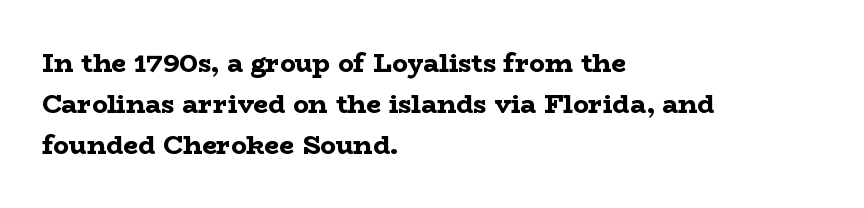
Standard letterfit; no display-style spreading of the glyphs. Compared with typical paragraphs, the rows here are spaced about the same. A bare baseline throughout the passage. Every stem runs plumb, perpendicular to the baseline. The typesetter chose a ragged-right arrangement here. The font is running at its bold setting.
